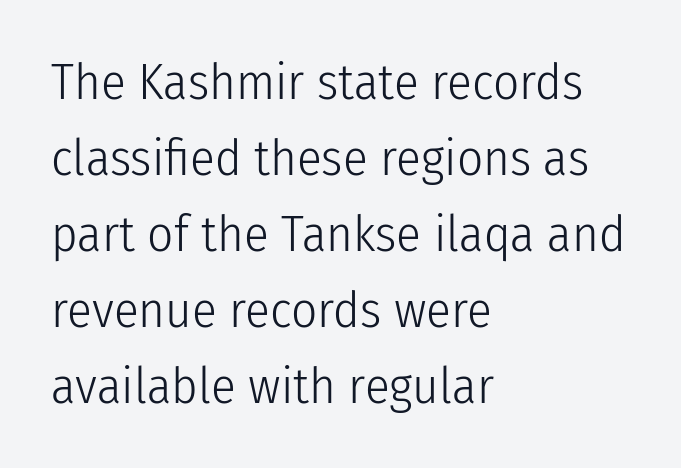
Proportional: the letters do not fall into vertical columns. The type sits square on the baseline with zero lean. Line beginnings align vertically; line endings do not. Stroke mass is kept to a normal reading level or below. Leading: standard.
